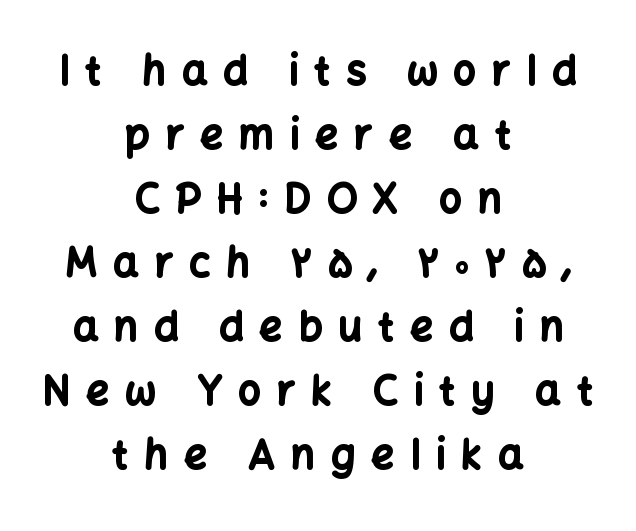
{"serif": "no", "italic": "no", "bold": "yes", "weight": "bold", "width": "normal", "stroke_contrast": "low", "x_height": "medium", "monospaced": "no", "underline": "no", "align": "center", "line_spacing": "normal", "line_spacing_ratio": 1.6, "letter_spacing": "wide", "letter_spacing_em": 0.4, "glyph_px": 40}
